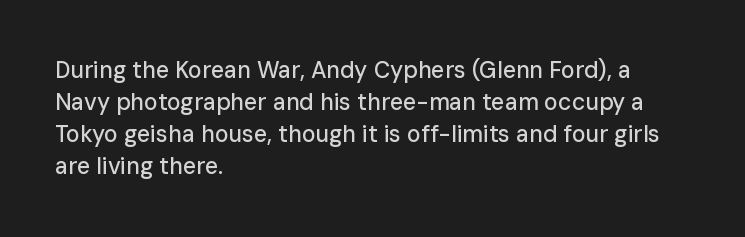
{"italic": "no", "underline": "no", "align": "left", "line_spacing": "normal", "line_spacing_ratio": 1.39, "letter_spacing": "normal", "letter_spacing_em": 0.0, "glyph_px": 23}
